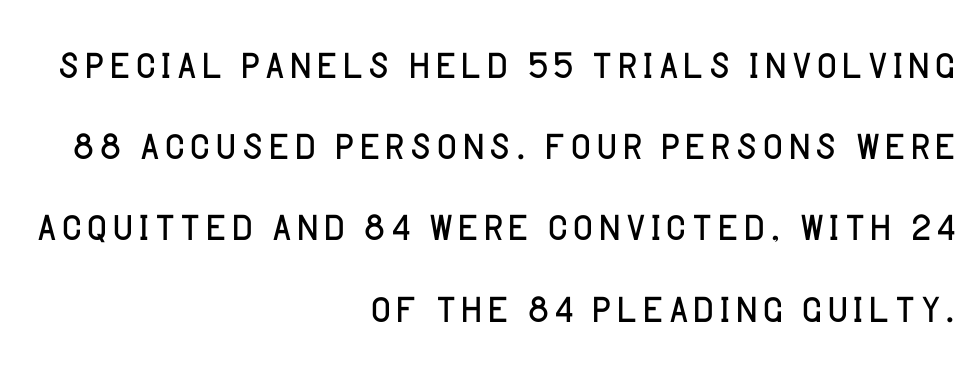
Letterform terminals end flat and unadorned throughout the passage. The passage shown is not bold in any degree. Rendered with straight, roman letterforms. The foot of each line stays bare and open. Quick note: interline space is typical.
